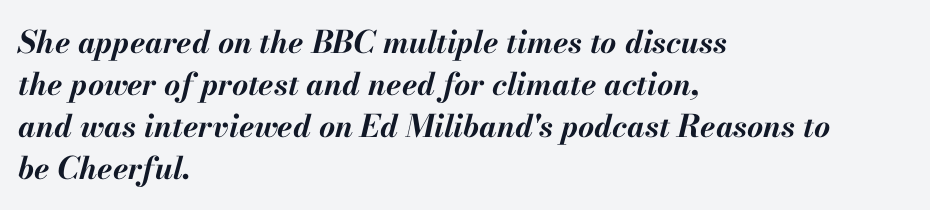
Only glyphs here, with clear space below each row. A full-strength bold gives these letters their thick strokes. Spacing between characters is what you'd get straight out of the box. Typeset ragged right — the left edge is the straight one.
